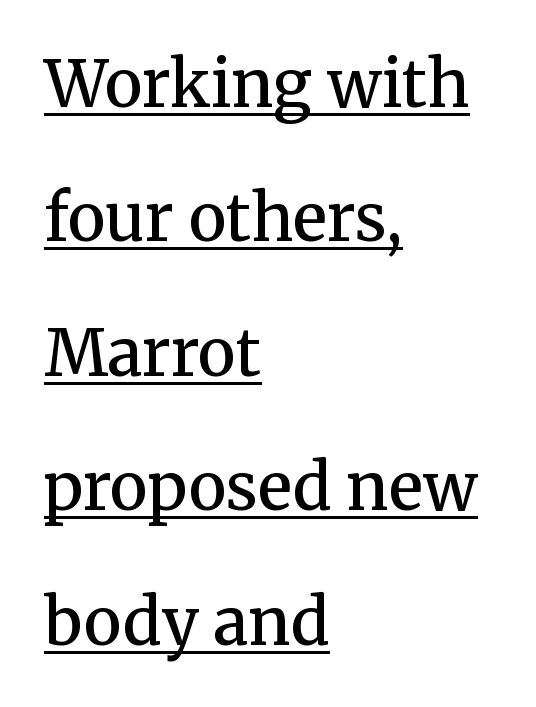
The image shows 64 px semibold serif type, upright; set left-aligned, loose line spacing (2.1x), normal letter spacing, underlined; medium stroke contrast and a medium x-height.
